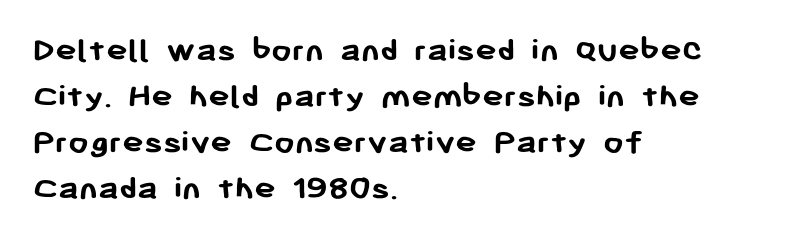
{"serif": "no", "italic": "no", "bold": "yes", "weight": "semibold", "width": "normal", "stroke_contrast": "low", "x_height": "medium", "monospaced": "no", "underline": "no", "align": "left", "line_spacing": "normal", "line_spacing_ratio": 1.28, "letter_spacing": "normal", "letter_spacing_em": 0.0, "glyph_px": 36}
